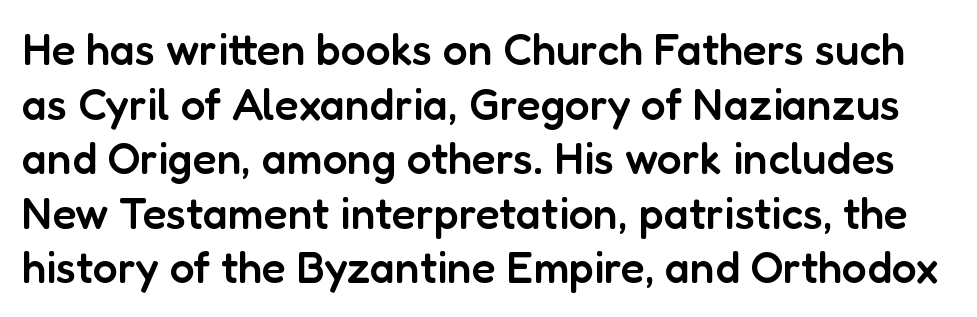
Q: Is the text bold? A: Semi-bold.
Q: Is the text italic (slanted)? A: No, it is upright.
Q: Is the typeface a serif or a sans-serif typeface? A: Sans-serif.
Q: Is the text underlined? A: No.
Q: Is the spacing between letters normal or unusually wide? A: Normal.
Q: Width (condensed, normal, or wide)? A: Normal.
Q: Stroke contrast? A: Low.
Q: x-height? A: Medium.
Q: Monospaced? A: No.
